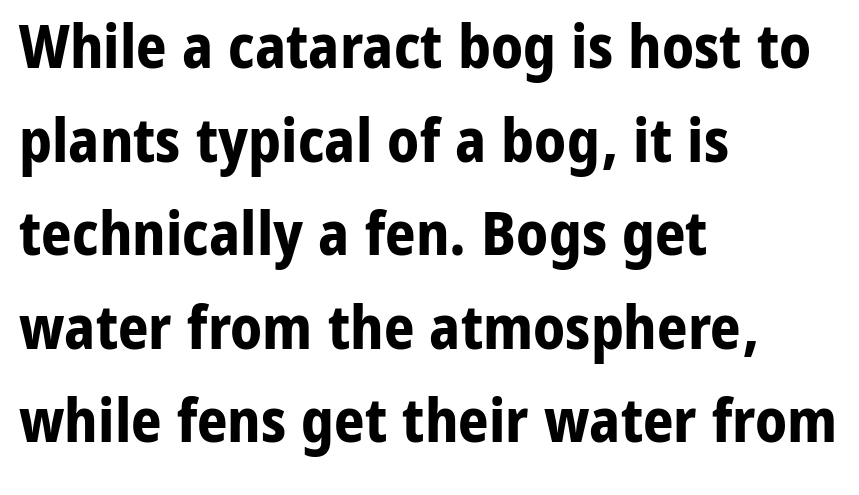
Q: Is the text bold? A: Yes.
Q: Is the text italic (slanted)? A: No, it is upright.
Q: Is the typeface a serif or a sans-serif typeface? A: Sans-serif.
Q: Is the text underlined? A: No.
Q: How is the paragraph aligned? A: Left-aligned.
Q: Is the spacing between letters normal or unusually wide? A: Normal.
Q: Is the spacing between lines tight, normal or loose? A: Normal.
Q: Width (condensed, normal, or wide)? A: Normal.
Q: Stroke contrast? A: Low.
Q: x-height? A: Medium.
Q: Monospaced? A: No.
